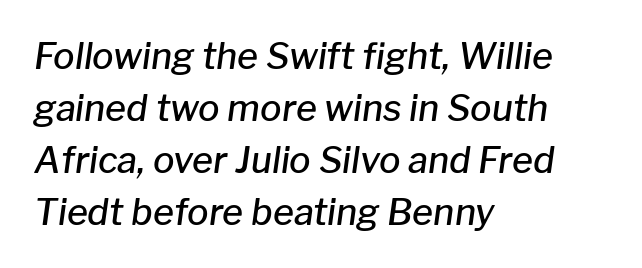
Q: Is the text bold? A: Semi-bold.
Q: Is the text italic (slanted)? A: Yes, it leans right by about 8 degrees.
Q: Is the text underlined? A: No.
Q: How is the paragraph aligned? A: Left-aligned.
Q: Is the spacing between letters normal or unusually wide? A: Normal.
Q: Is the spacing between lines tight, normal or loose? A: Normal.
Q: Width (condensed, normal, or wide)? A: Normal.
Q: Stroke contrast? A: Low.
Q: x-height? A: Medium.
Q: Monospaced? A: No.
